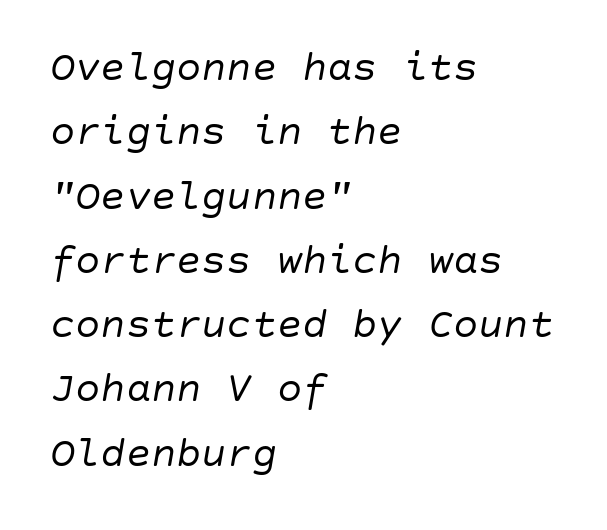
Q: Is the text bold? A: No.
Q: Is the text italic (slanted)? A: Yes, it leans right by about 10 degrees.
Q: Is the text underlined? A: No.
Q: How is the paragraph aligned? A: Left-aligned.
Q: Is the spacing between letters normal or unusually wide? A: Normal.
Q: Is the spacing between lines tight, normal or loose? A: Normal.
Q: Width (condensed, normal, or wide)? A: Normal.
Q: Stroke contrast? A: Low.
Q: x-height? A: Large.
